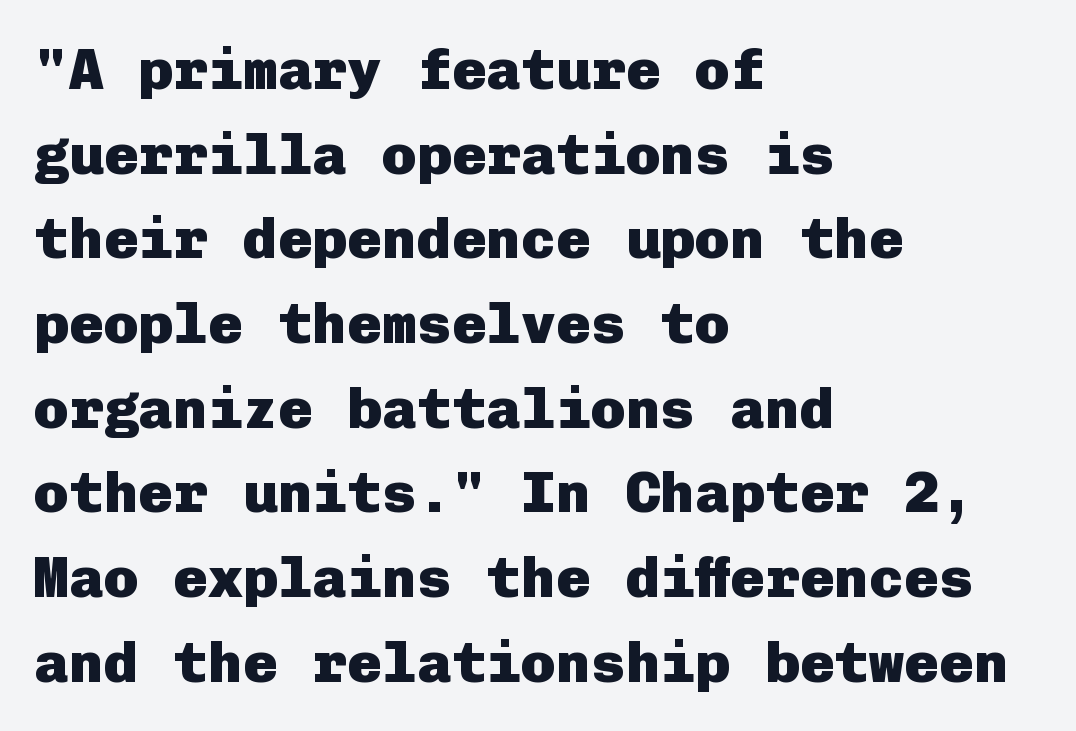
Q: Is the text bold? A: Yes.
Q: Is the text italic (slanted)? A: No, it is upright.
Q: Is the typeface a serif or a sans-serif typeface? A: Sans-serif.
Q: Is the text underlined? A: No.
Q: How is the paragraph aligned? A: Left-aligned.
Q: Is the spacing between letters normal or unusually wide? A: Normal.
Q: Is the spacing between lines tight, normal or loose? A: Normal.
Q: Width (condensed, normal, or wide)? A: Normal.
Q: Stroke contrast? A: Low.
Q: x-height? A: Medium.
